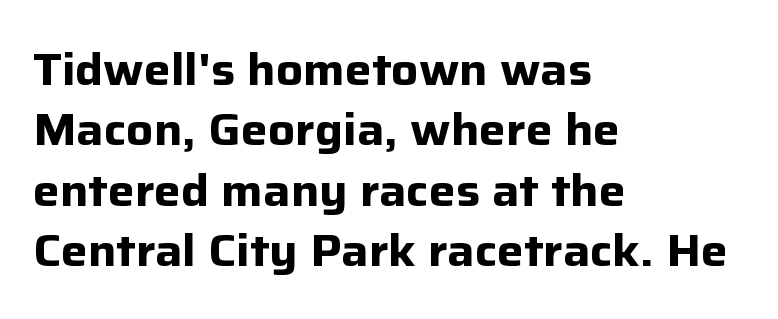
Q: Is the text bold? A: Yes.
Q: Is the text italic (slanted)? A: No, it is upright.
Q: Is the typeface a serif or a sans-serif typeface? A: Sans-serif.
Q: Is the text underlined? A: No.
Q: How is the paragraph aligned? A: Left-aligned.
Q: Is the spacing between letters normal or unusually wide? A: Normal.
Q: Is the spacing between lines tight, normal or loose? A: Normal.
Q: Width (condensed, normal, or wide)? A: Normal.
Q: Stroke contrast? A: Low.
Q: x-height? A: Medium.
Q: Monospaced? A: No.
